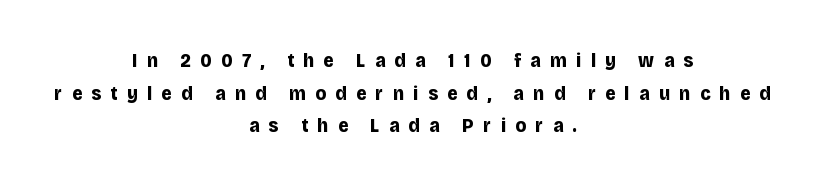
Q: Is the text bold? A: Yes.
Q: Is the text italic (slanted)? A: No, it is upright.
Q: Is the text underlined? A: No.
Q: How is the paragraph aligned? A: Centered.
Q: Is the spacing between letters normal or unusually wide? A: Unusually wide.
Q: Is the spacing between lines tight, normal or loose? A: Normal.
